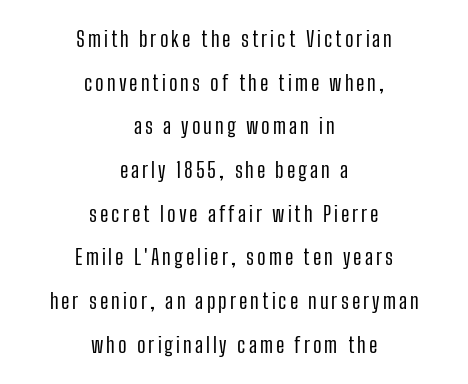
Q: Is the text bold? A: No.
Q: Is the text italic (slanted)? A: No, it is upright.
Q: Is the text underlined? A: No.
Q: How is the paragraph aligned? A: Centered.
Q: Is the spacing between lines tight, normal or loose? A: Loose.
